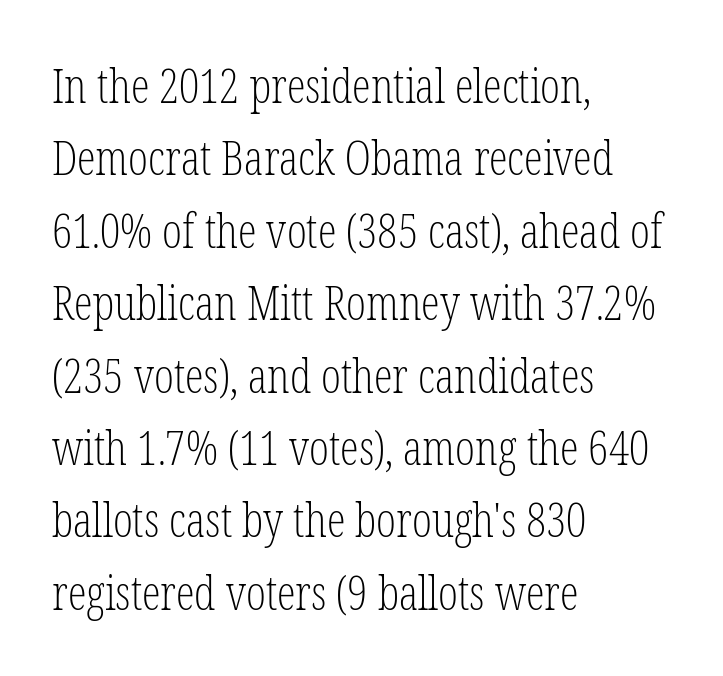
No letter is thick-stroked: the sample isn't bold. Think of a printed novel: that variable character pitch is what you see here. I'd call this a serif setting — the letters wear small feet. A clean baseline with only descenders dipping below it. These lines sit exactly where default settings would place them. Visually the block forms a straight wall on the left and a jagged coastline on the right.
